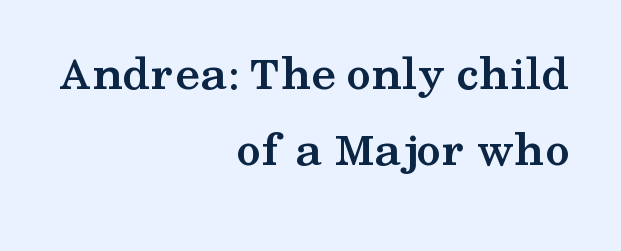
On the weight axis this lands at bold, roughly 700. When letters stand straight like this, we call the style roman or upright. The letters sit at their default tracking, neither squeezed nor spread. Vertical spacing — default. Descenders hang freely into open space. These lines are composed in type with serifs.
